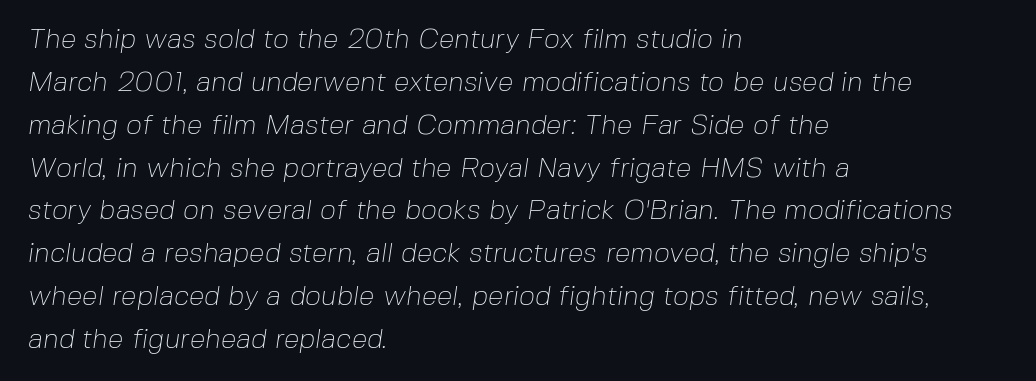
{"serif": "no", "bold": "no", "weight": "thin", "width": "normal", "stroke_contrast": "low", "x_height": "medium", "monospaced": "no", "underline": "no", "align": "left", "line_spacing": "normal", "line_spacing_ratio": 1.53, "letter_spacing": "normal", "letter_spacing_em": 0.0, "glyph_px": 28}
